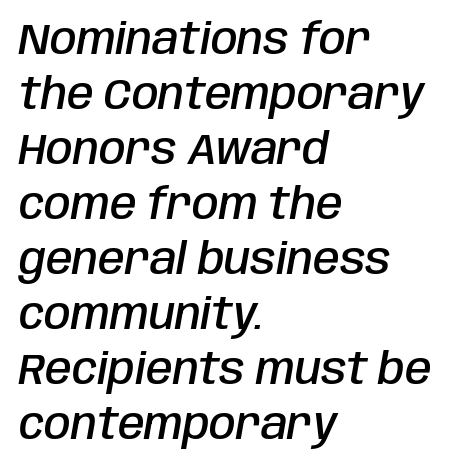
Q: Is the text bold? A: Semi-bold.
Q: Is the text italic (slanted)? A: Yes, it leans right by about 10 degrees.
Q: Is the text underlined? A: No.
Q: How is the paragraph aligned? A: Left-aligned.
Q: Is the spacing between letters normal or unusually wide? A: Normal.
Q: Is the spacing between lines tight, normal or loose? A: Normal.
Q: Width (condensed, normal, or wide)? A: Condensed.
Q: Stroke contrast? A: Low.
Q: x-height? A: Large.
Q: Monospaced? A: No.
